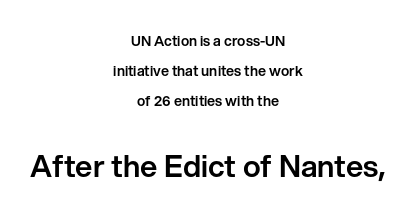
{"serif": "no", "italic": "no", "width": "normal", "stroke_contrast": "low", "x_height": "medium", "monospaced": "no", "underline": "no", "align": "center", "line_spacing": "loose", "line_spacing_ratio": 2.14, "letter_spacing": "normal", "letter_spacing_em": 0.0, "larger_block": "second", "size_ratio": 2.14, "glyph_px": 30}
